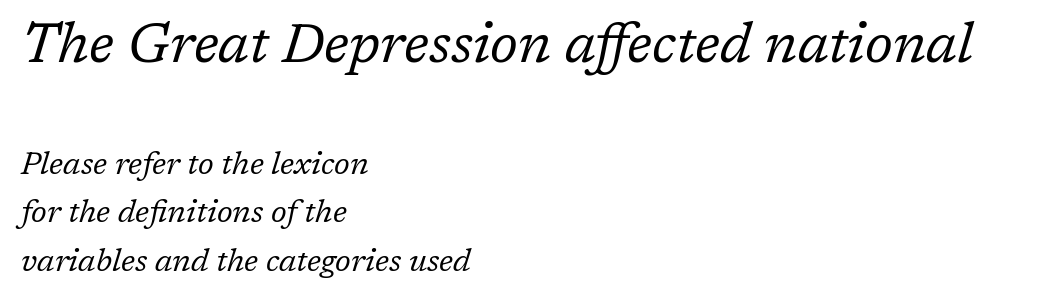
The image shows 55 px regular-weight serif type, italic (leaning right); set left-aligned, normal line spacing (1.56x), normal letter spacing, not underlined; the first (top) block is 1.77x larger; low stroke contrast and a medium x-height.
